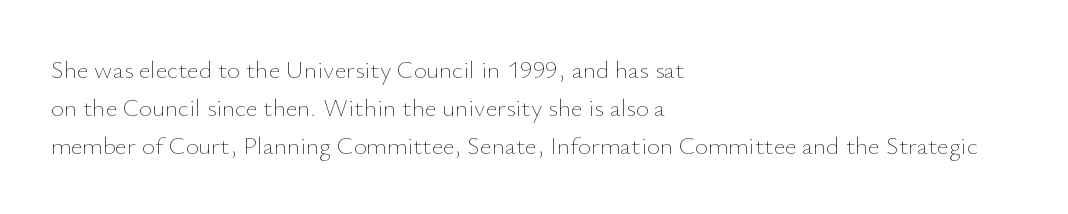
{"italic": "no", "bold": "no", "underline": "no", "align": "left", "line_spacing": "normal", "line_spacing_ratio": 1.53, "letter_spacing": "normal", "letter_spacing_em": 0.0, "glyph_px": 25}
